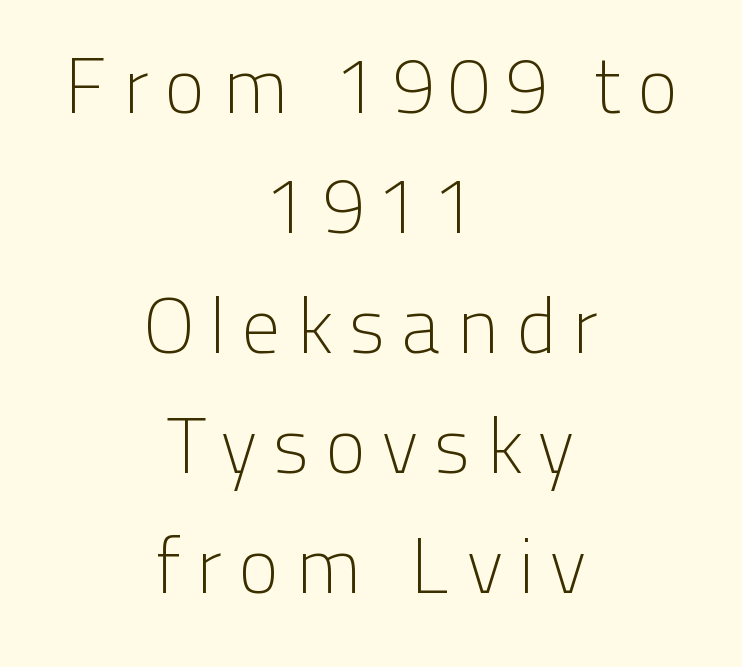
{"serif": "no", "italic": "no", "bold": "no", "weight": "light", "width": "normal", "stroke_contrast": "low", "x_height": "medium", "monospaced": "no", "underline": "no", "align": "center", "line_spacing": "normal", "line_spacing_ratio": 1.52, "glyph_px": 79}
